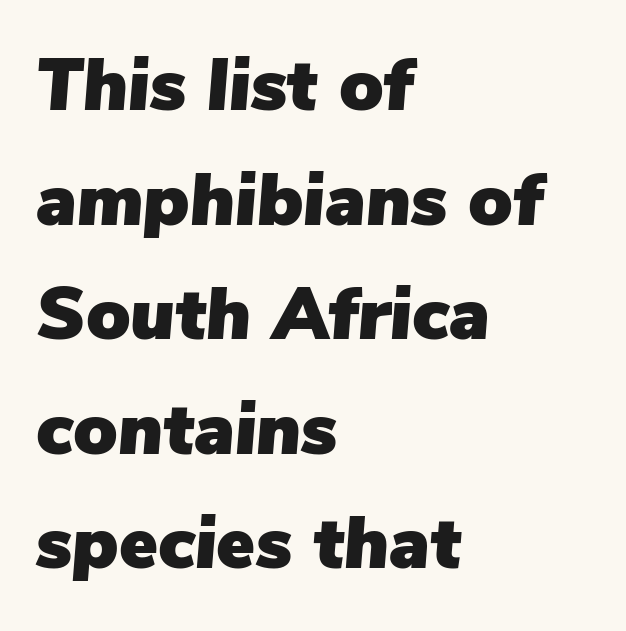
The image shows 73 px text type, italic (leaning right); set left-aligned, normal line spacing (1.57x), normal letter spacing, not underlined; low stroke contrast and a medium x-height.
